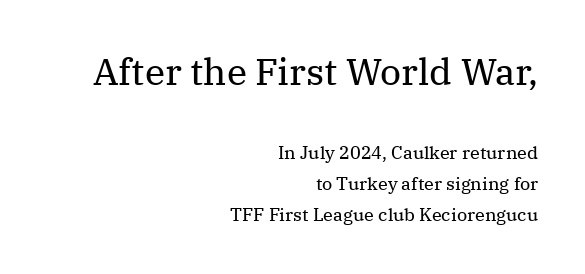
Q: Is the text bold? A: No.
Q: Is the text italic (slanted)? A: No, it is upright.
Q: Is the typeface a serif or a sans-serif typeface? A: Serif.
Q: Is the text underlined? A: No.
Q: How is the paragraph aligned? A: Right-aligned.
Q: Is the spacing between letters normal or unusually wide? A: Normal.
Q: Which block of text is set in a larger size, the first (top) or the second (bottom)? A: The first (top) one.
Q: Width (condensed, normal, or wide)? A: Normal.
Q: Stroke contrast? A: Medium.
Q: x-height? A: Medium.
Q: Monospaced? A: No.
